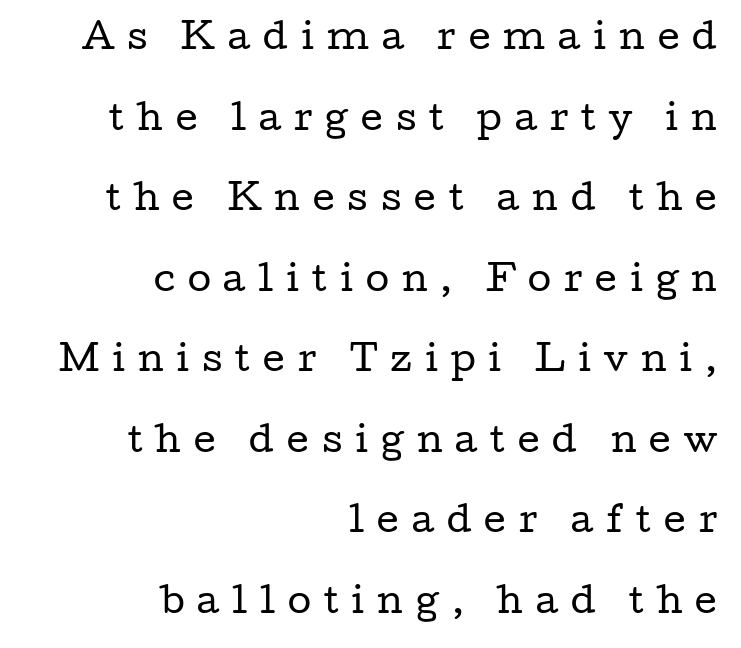
The image shows 34 px regular-weight, wide serif type, upright; set right-aligned, loose line spacing (2.37x), unusually wide letter spacing (+0.38 em), not underlined; low stroke contrast and a medium x-height.
